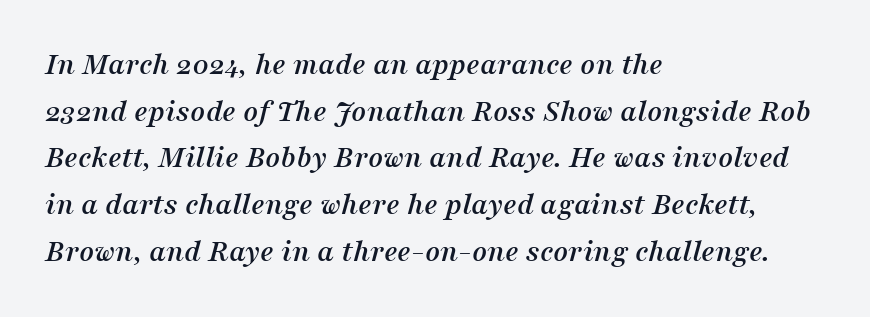
The image shows 32 px serif type, italic (leaning right); set left-aligned, normal line spacing (1.46x), normal letter spacing, not underlined; medium stroke contrast and a medium x-height.
